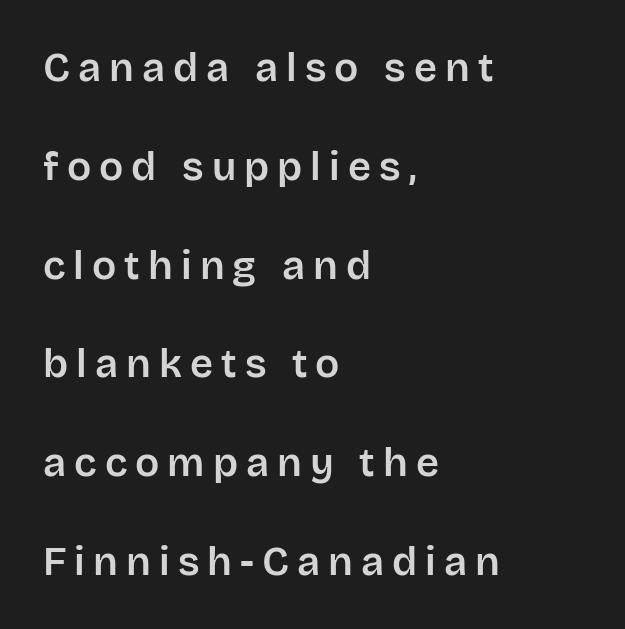
The image shows 40 px sans-serif type, upright; set left-aligned, loose line spacing (2.47x), unusually wide letter spacing (+0.2 em), not underlined; low stroke contrast and a large x-height.
